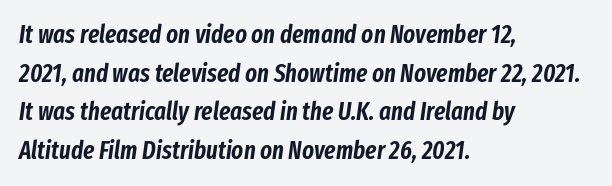
Q: Is the text italic (slanted)? A: Yes, it leans right by about 8 degrees.
Q: Is the text underlined? A: No.
Q: How is the paragraph aligned? A: Left-aligned.
Q: Is the spacing between letters normal or unusually wide? A: Normal.
Q: Is the spacing between lines tight, normal or loose? A: Normal.
